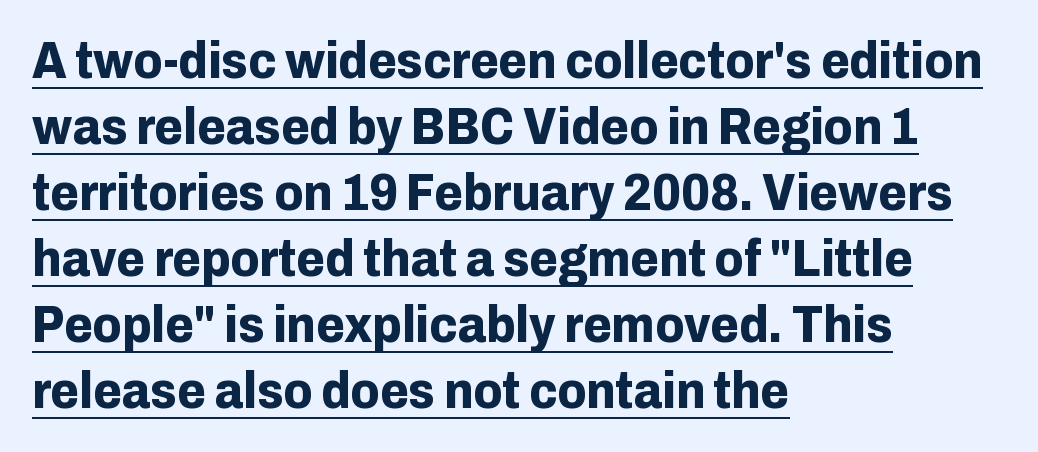
{"serif": "no", "italic": "no", "bold": "yes", "weight": "bold", "width": "normal", "stroke_contrast": "low", "x_height": "medium", "monospaced": "no", "underline": "yes", "align": "left", "line_spacing": "normal", "line_spacing_ratio": 1.27, "letter_spacing": "normal", "letter_spacing_em": 0.0, "glyph_px": 52}
